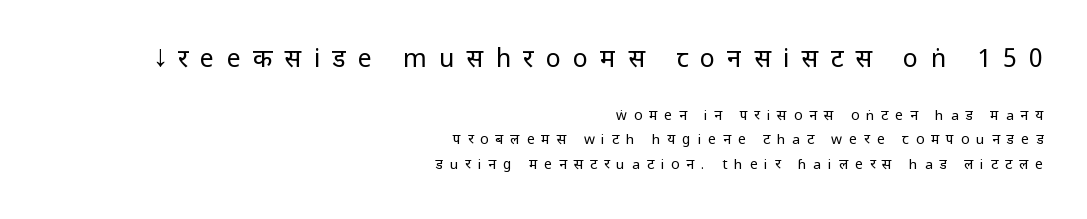
Q: Is the text bold? A: No.
Q: Is the text italic (slanted)? A: No, it is upright.
Q: Is the text underlined? A: No.
Q: How is the paragraph aligned? A: Right-aligned.
Q: Is the spacing between letters normal or unusually wide? A: Unusually wide.
Q: Which block of text is set in a larger size, the first (top) or the second (bottom)? A: The first (top) one.
